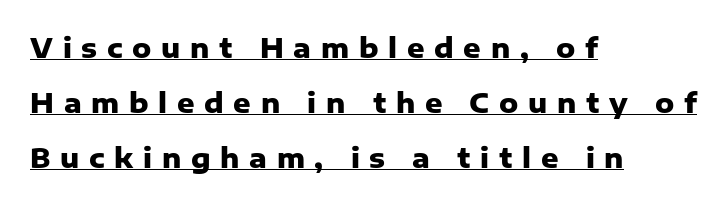
The image shows 27 px bold type, upright; set left-aligned, loose line spacing (2.03x), unusually wide letter spacing (+0.36 em), underlined.
